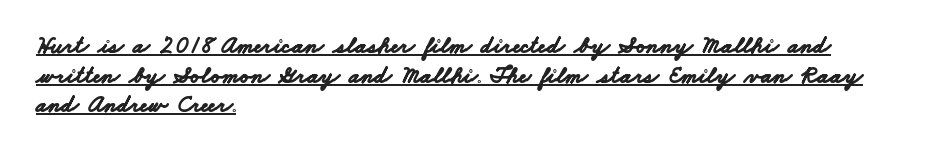
The image shows 24 px bold type; set left-aligned, line spacing 1.23x, normal letter spacing, underlined.
